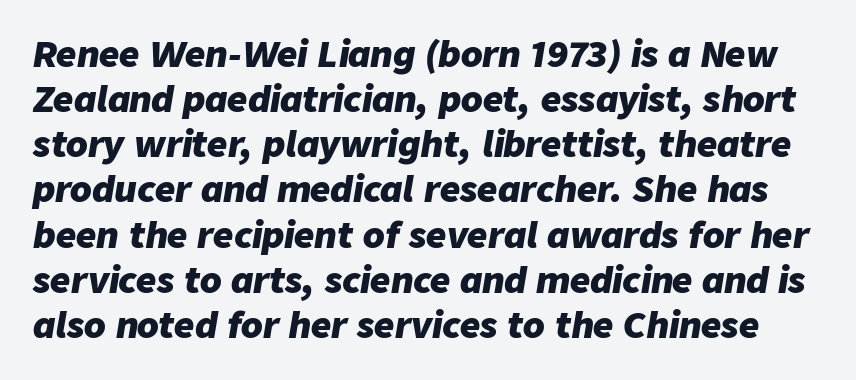
Just letters on the line, the space beneath them empty. Varying glyph widths throughout — classic text-font behaviour. The face used here has the dense, thick strokes of a bold. Default kerning and tracking; the words read as compact shapes.
